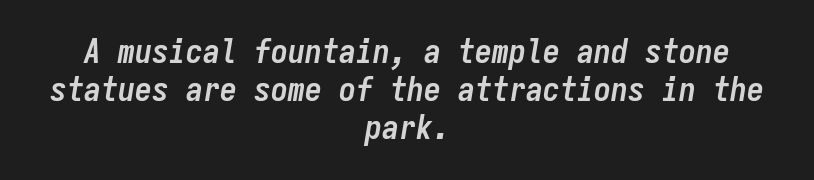
Q: Is the text bold? A: Yes.
Q: Is the text italic (slanted)? A: Yes, it leans right by about 9 degrees.
Q: Is the text underlined? A: No.
Q: How is the paragraph aligned? A: Centered.
Q: Is the spacing between letters normal or unusually wide? A: Normal.
Q: Is the spacing between lines tight, normal or loose? A: Tight.
Q: Width (condensed, normal, or wide)? A: Condensed.
Q: Stroke contrast? A: Low.
Q: x-height? A: Medium.
Q: Monospaced? A: Yes.
